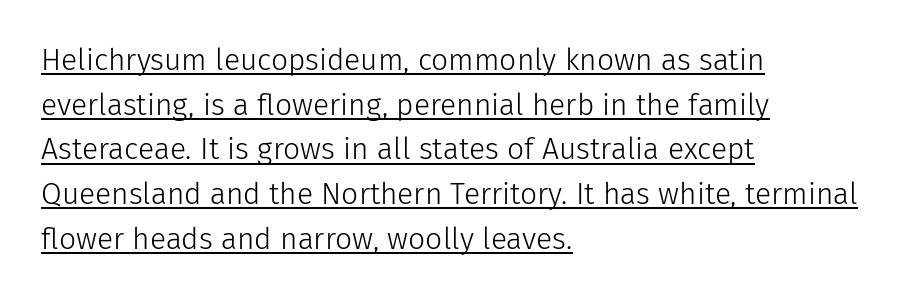
{"serif": "no", "italic": "no", "bold": "no", "weight": "light", "width": "normal", "stroke_contrast": "low", "x_height": "medium", "monospaced": "no", "underline": "yes", "align": "left", "line_spacing": "normal", "line_spacing_ratio": 1.49, "letter_spacing": "normal", "letter_spacing_em": 0.0, "glyph_px": 30}
